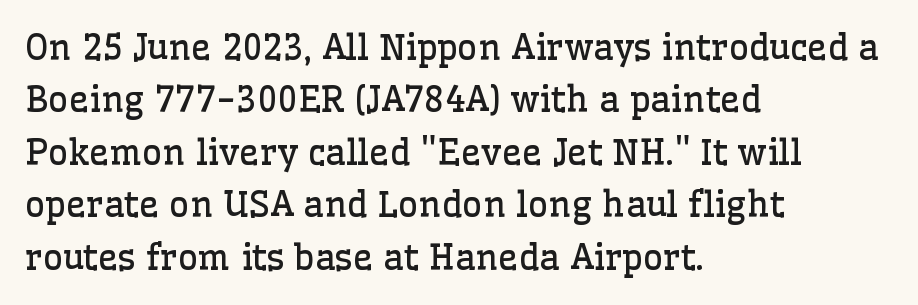
Q: Is the text bold? A: No.
Q: Is the text italic (slanted)? A: No, it is upright.
Q: Is the typeface a serif or a sans-serif typeface? A: Serif.
Q: Is the text underlined? A: No.
Q: How is the paragraph aligned? A: Left-aligned.
Q: Is the spacing between letters normal or unusually wide? A: Normal.
Q: Is the spacing between lines tight, normal or loose? A: Normal.
Q: Width (condensed, normal, or wide)? A: Normal.
Q: Stroke contrast? A: Low.
Q: x-height? A: Medium.
Q: Monospaced? A: No.
